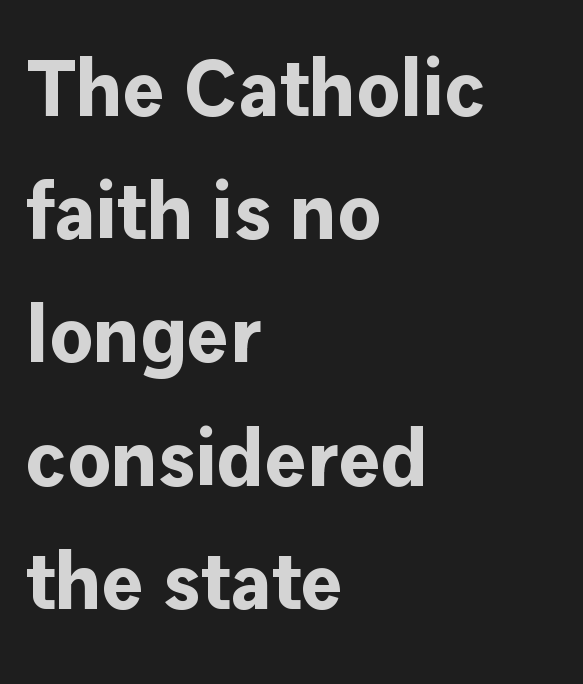
{"serif": "no", "italic": "no", "bold": "yes", "weight": "bold", "width": "normal", "stroke_contrast": "low", "x_height": "medium", "monospaced": "no", "underline": "no", "align": "left", "line_spacing": "normal", "line_spacing_ratio": 1.56, "letter_spacing": "normal", "letter_spacing_em": 0.0, "glyph_px": 79}
